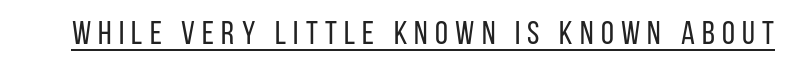
Does extra space separate the letters? Yes, quite a lot of it. Is this a fixed-width face? No — the glyphs have proportional, varying widths. These characters rest on top of a visible drawn line. Observe the absence of serifs on each vertical stroke in this sample. Upright lettering throughout. The strokes are not fattened; the text isn't bold.
